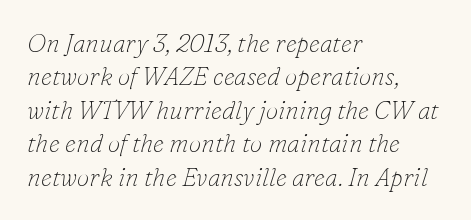
How would I describe the line gaps? Plain and ordinary. This is not heavy type; no bold has been used. The whole block is typeset with a tilt. The glyphs are unaccompanied by any horizontal stroke below them. The compositor pushed each line to the left boundary. The face used here is rendered with its standard letterfit.
